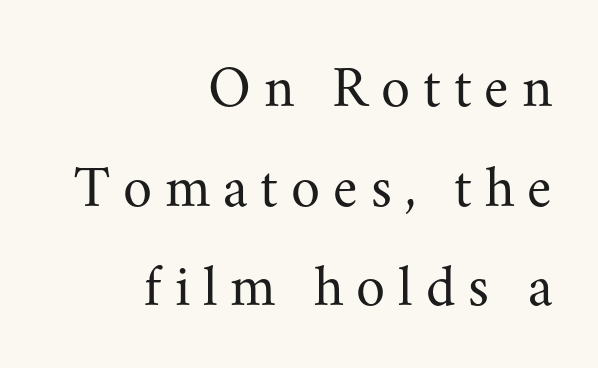
Q: Is the text bold? A: No.
Q: Is the text italic (slanted)? A: No, it is upright.
Q: Is the typeface a serif or a sans-serif typeface? A: Serif.
Q: Is the text underlined? A: No.
Q: How is the paragraph aligned? A: Right-aligned.
Q: Is the spacing between letters normal or unusually wide? A: Unusually wide.
Q: Is the spacing between lines tight, normal or loose? A: Normal.
Q: Width (condensed, normal, or wide)? A: Normal.
Q: Stroke contrast? A: Medium.
Q: x-height? A: Small.
Q: Monospaced? A: No.
